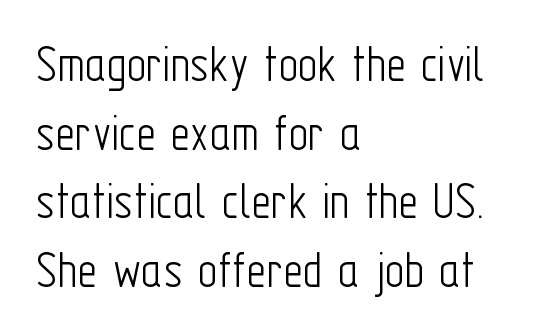
{"serif": "no", "italic": "no", "bold": "no", "weight": "light", "width": "condensed", "stroke_contrast": "low", "x_height": "medium", "monospaced": "no", "underline": "no", "align": "left", "line_spacing": "normal", "line_spacing_ratio": 1.27, "letter_spacing": "normal", "letter_spacing_em": 0.0, "glyph_px": 54}
